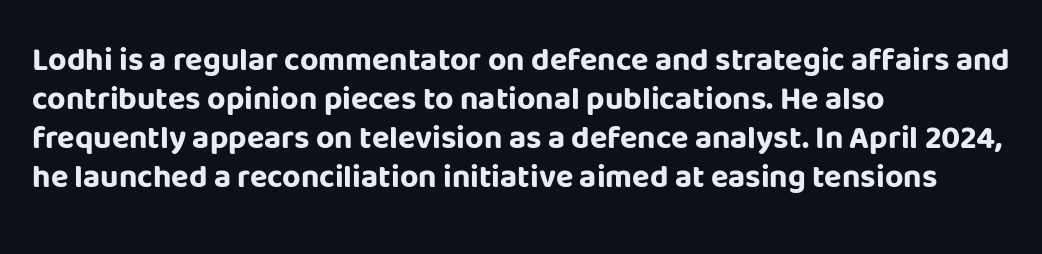
{"serif": "no", "italic": "no", "bold": "yes", "weight": "bold", "width": "normal", "stroke_contrast": "low", "x_height": "large", "monospaced": "no", "underline": "no", "align": "left", "line_spacing_ratio": 1.22, "letter_spacing": "normal", "letter_spacing_em": 0.0, "glyph_px": 32}
